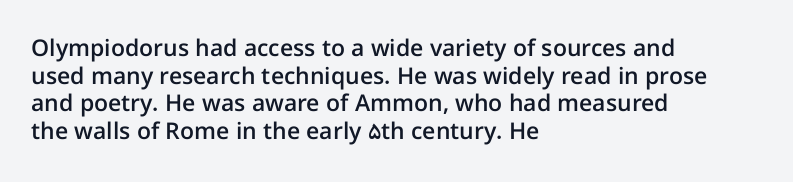
The image shows 23 px text type, upright; set left-aligned, line spacing 1.2x, normal letter spacing, not underlined.
